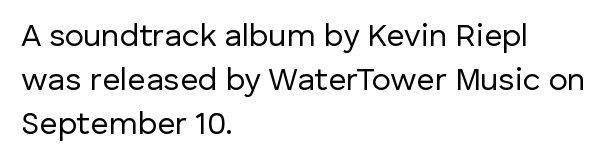
Q: Is the text bold? A: No.
Q: Is the text italic (slanted)? A: No, it is upright.
Q: Is the typeface a serif or a sans-serif typeface? A: Sans-serif.
Q: Is the text underlined? A: No.
Q: How is the paragraph aligned? A: Left-aligned.
Q: Is the spacing between letters normal or unusually wide? A: Normal.
Q: Is the spacing between lines tight, normal or loose? A: Normal.
Q: Width (condensed, normal, or wide)? A: Normal.
Q: Stroke contrast? A: Low.
Q: x-height? A: Medium.
Q: Monospaced? A: No.
